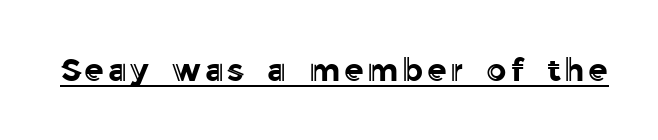
{"italic": "no", "width": "normal", "x_height": "medium", "monospaced": "no", "underline": "yes", "glyph_px": 32}
